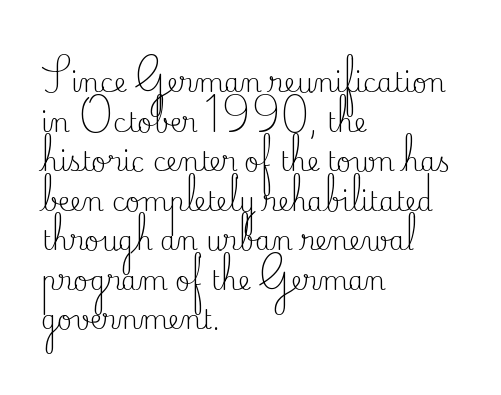
Q: Is the text bold? A: No.
Q: Is the text italic (slanted)? A: No, it is upright.
Q: Is the text underlined? A: No.
Q: How is the paragraph aligned? A: Left-aligned.
Q: Is the spacing between letters normal or unusually wide? A: Normal.
Q: Is the spacing between lines tight, normal or loose? A: Normal.
